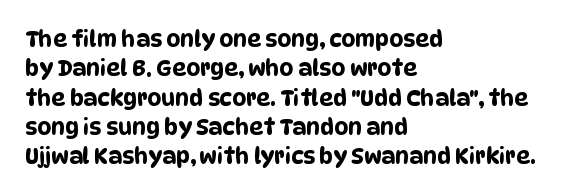
The image shows 22 px text type; set left-aligned, normal line spacing (1.33x), normal letter spacing, not underlined.
